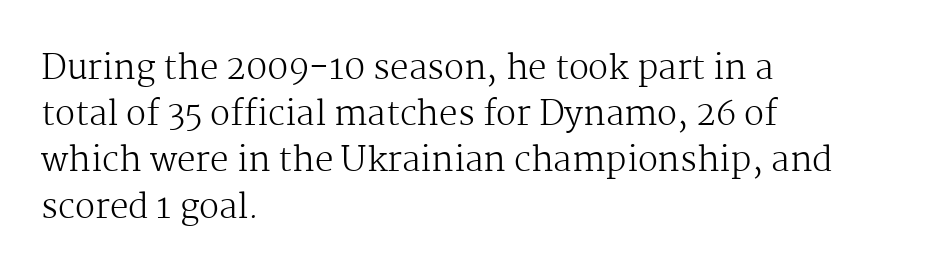
Q: Is the text bold? A: No.
Q: Is the text italic (slanted)? A: No, it is upright.
Q: Is the typeface a serif or a sans-serif typeface? A: Serif.
Q: Is the text underlined? A: No.
Q: How is the paragraph aligned? A: Left-aligned.
Q: Is the spacing between letters normal or unusually wide? A: Normal.
Q: Is the spacing between lines tight, normal or loose? A: Normal.
Q: Width (condensed, normal, or wide)? A: Normal.
Q: Stroke contrast? A: Medium.
Q: x-height? A: Medium.
Q: Monospaced? A: No.
